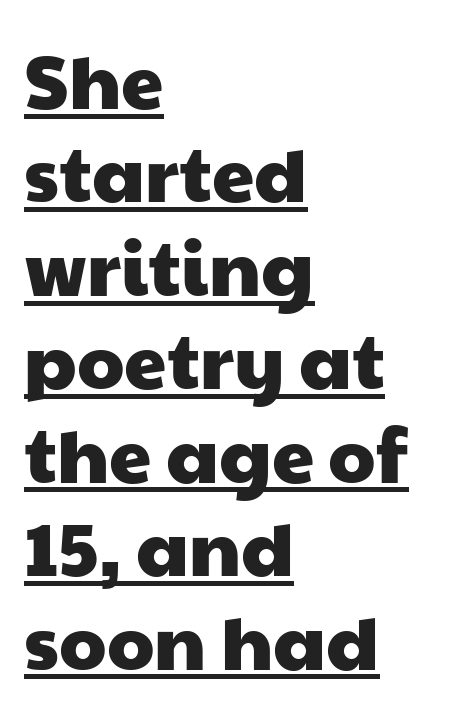
The image shows 76 px wide sans-serif type; set left-aligned, line spacing 1.23x, normal letter spacing, underlined; low stroke contrast and a medium x-height.
